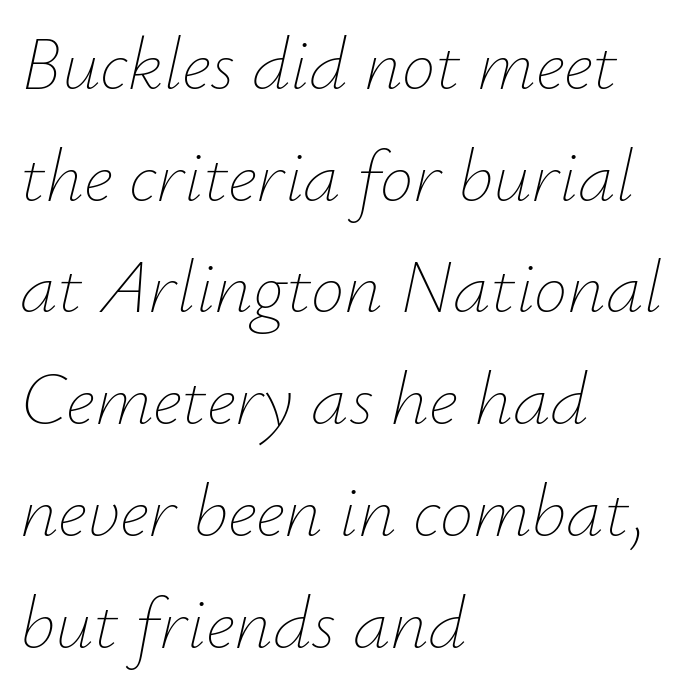
{"italic": "yes", "lean": "right", "slant_degrees": 12, "bold": "no", "weight": "thin", "width": "normal", "stroke_contrast": "low", "x_height": "small", "monospaced": "no", "underline": "no", "align": "left", "line_spacing": "normal", "line_spacing_ratio": 1.49, "letter_spacing": "normal", "letter_spacing_em": 0.0, "glyph_px": 75}
